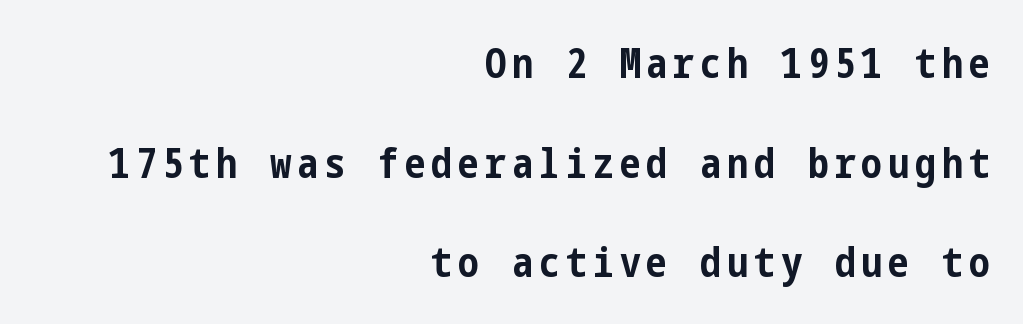
Q: Is the text bold? A: Yes.
Q: Is the text italic (slanted)? A: No, it is upright.
Q: Is the typeface a serif or a sans-serif typeface? A: Sans-serif.
Q: Is the text underlined? A: No.
Q: How is the paragraph aligned? A: Right-aligned.
Q: Is the spacing between lines tight, normal or loose? A: Loose.
Q: Width (condensed, normal, or wide)? A: Condensed.
Q: Stroke contrast? A: Low.
Q: x-height? A: Medium.
